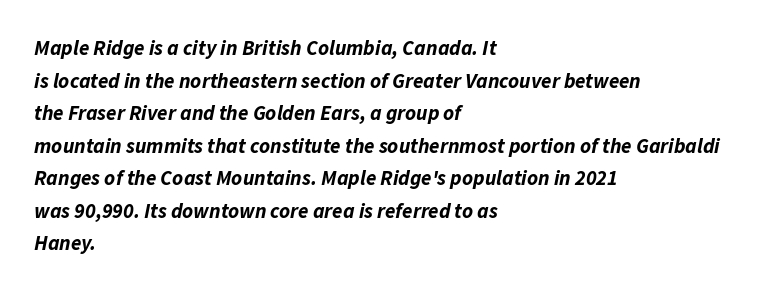
{"italic": "yes", "lean": "right", "slant_degrees": 11, "bold": "yes", "underline": "no", "align": "left", "line_spacing": "normal", "line_spacing_ratio": 1.55, "letter_spacing": "normal", "letter_spacing_em": 0.0, "glyph_px": 21}
